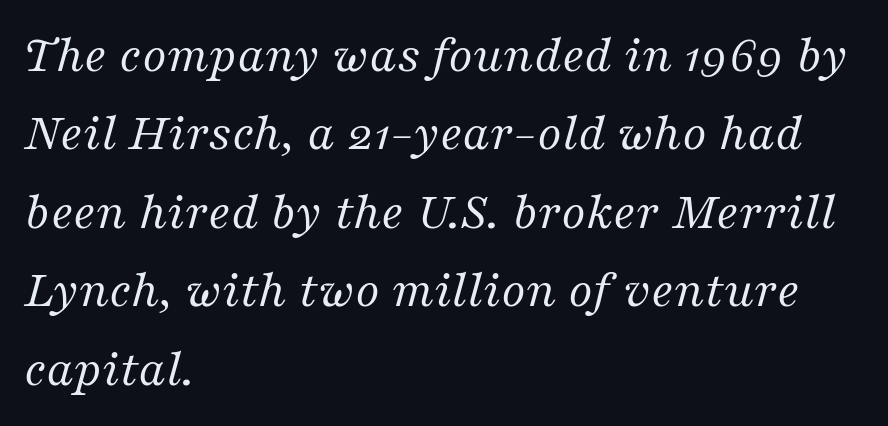
The image shows 53 px regular-weight serif type, italic (leaning right); set left-aligned, normal line spacing (1.48x), normal letter spacing, not underlined; medium stroke contrast and a medium x-height.
